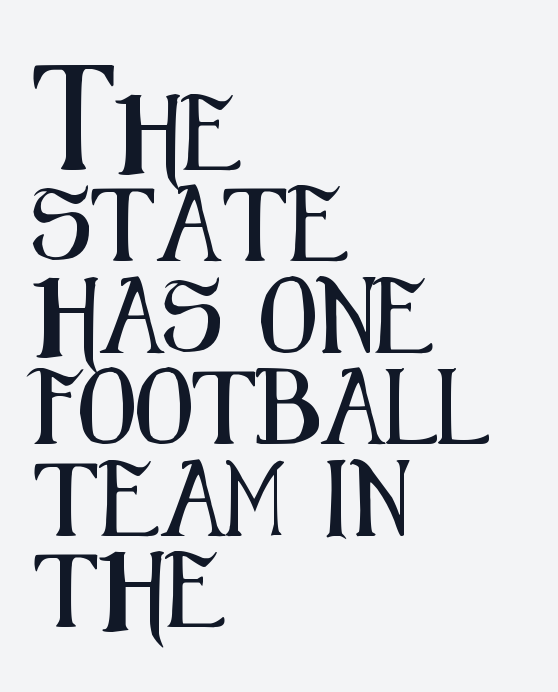
The image shows 75 px condensed type, upright; set left-aligned, line spacing 1.22x, normal letter spacing, not underlined; medium stroke contrast and a medium x-height.
